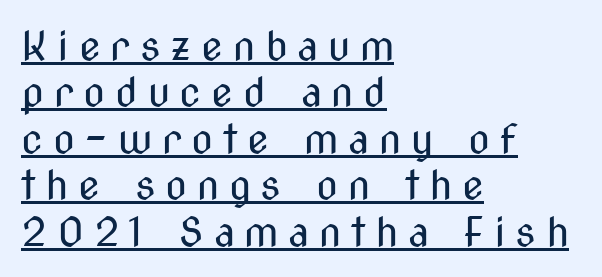
The image shows 40 px regular-weight, condensed sans-serif type, upright; set left-aligned, line spacing 1.16x, unusually wide letter spacing (+0.24 em), underlined; medium stroke contrast and a medium x-height.
